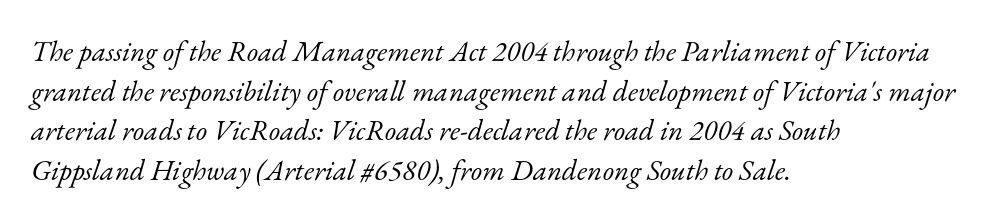
Q: Is the text bold? A: No.
Q: Is the text italic (slanted)? A: Yes, it leans right by about 17 degrees.
Q: Is the typeface a serif or a sans-serif typeface? A: Serif.
Q: Is the text underlined? A: No.
Q: How is the paragraph aligned? A: Left-aligned.
Q: Is the spacing between letters normal or unusually wide? A: Normal.
Q: Is the spacing between lines tight, normal or loose? A: Normal.
Q: Width (condensed, normal, or wide)? A: Normal.
Q: Stroke contrast? A: Low.
Q: x-height? A: Small.
Q: Monospaced? A: No.
